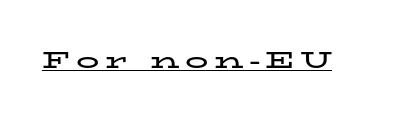
No italicization has been applied; the sample stays upright. Notice how thick the strokes are: this is what a full bold looks like. How are the letters spaced? Widely, with obvious added tracking. The lettering is marked with a stroke running underneath it.
